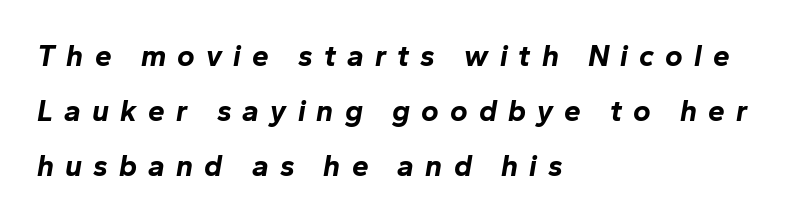
The image shows 30 px bold type, italic (leaning right); set left-aligned, line spacing 1.84x, unusually wide letter spacing (+0.37 em), not underlined; low stroke contrast and a medium x-height.
